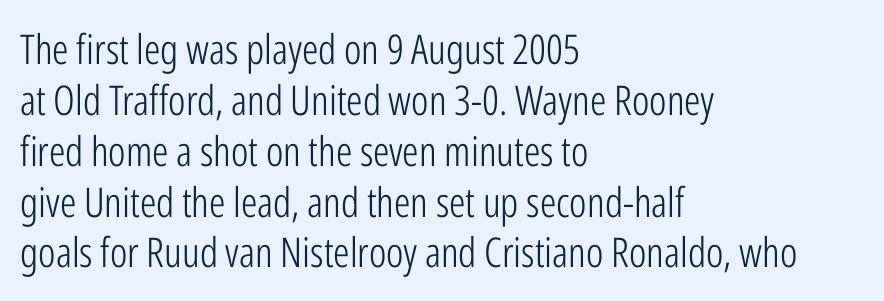
{"serif": "no", "italic": "no", "bold": "no", "weight": "light", "width": "condensed", "stroke_contrast": "low", "x_height": "medium", "monospaced": "no", "underline": "no", "align": "left", "line_spacing_ratio": 1.24, "letter_spacing": "normal", "letter_spacing_em": 0.0, "glyph_px": 41}
